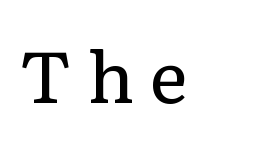
Q: Is the text bold? A: No.
Q: Is the text italic (slanted)? A: No, it is upright.
Q: Is the typeface a serif or a sans-serif typeface? A: Serif.
Q: Is the text underlined? A: No.
Q: Is the spacing between letters normal or unusually wide? A: Unusually wide.
Q: Width (condensed, normal, or wide)? A: Normal.
Q: Stroke contrast? A: Low.
Q: x-height? A: Medium.
Q: Monospaced? A: No.
